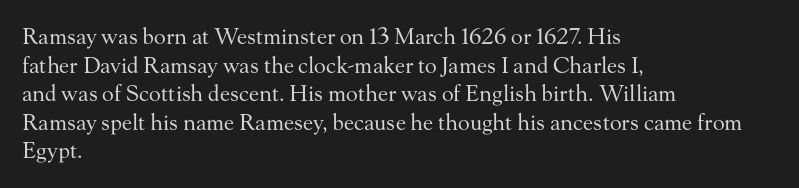
{"italic": "no", "bold": "no", "underline": "no", "align": "left", "line_spacing": "normal", "line_spacing_ratio": 1.3, "letter_spacing": "normal", "letter_spacing_em": 0.0, "glyph_px": 22}
